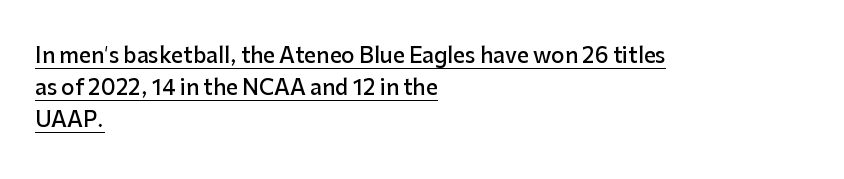
Q: Is the text bold? A: Semi-bold.
Q: Is the text italic (slanted)? A: No, it is upright.
Q: Is the text underlined? A: Yes.
Q: How is the paragraph aligned? A: Left-aligned.
Q: Is the spacing between letters normal or unusually wide? A: Normal.
Q: Is the spacing between lines tight, normal or loose? A: Normal.
